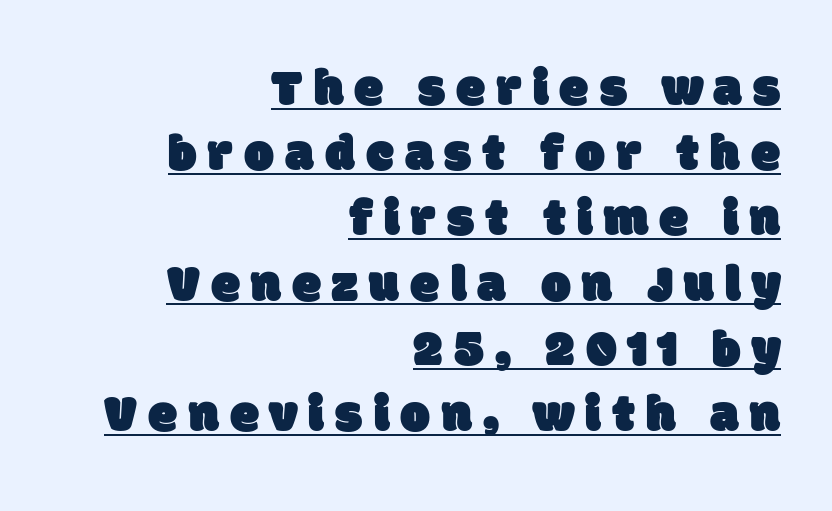
{"serif": "no", "width": "normal", "stroke_contrast": "low", "x_height": "large", "monospaced": "no", "underline": "yes", "align": "right", "line_spacing_ratio": 1.23, "letter_spacing": "wide", "letter_spacing_em": 0.21, "glyph_px": 53}
